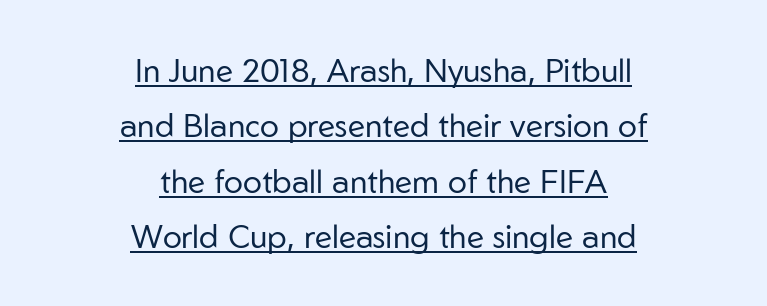
Q: Is the text bold? A: No.
Q: Is the text italic (slanted)? A: No, it is upright.
Q: Is the typeface a serif or a sans-serif typeface? A: Sans-serif.
Q: Is the text underlined? A: Yes.
Q: How is the paragraph aligned? A: Centered.
Q: Is the spacing between letters normal or unusually wide? A: Normal.
Q: Width (condensed, normal, or wide)? A: Normal.
Q: Stroke contrast? A: Low.
Q: x-height? A: Medium.
Q: Monospaced? A: No.
